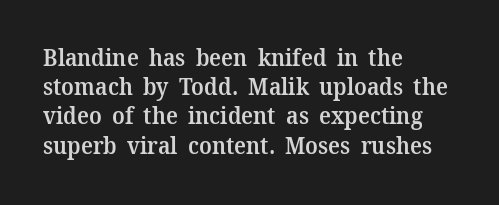
Every row of glyphs begins at an identical x-position on the left. Quick note: not italic, upright. A typesetter would call this zero additional tracking. Check under the words: just untouched page.
